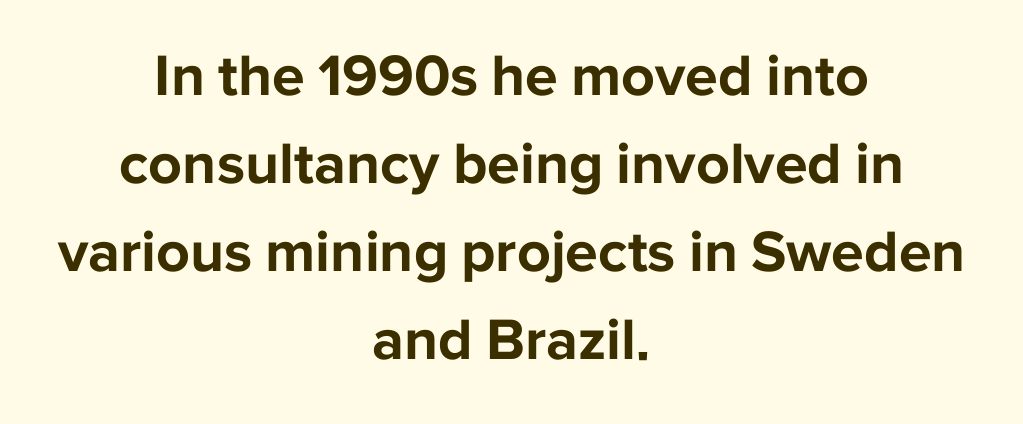
The image shows 59 px bold sans-serif type, upright; set centered, normal line spacing (1.49x), normal letter spacing, not underlined; low stroke contrast and a medium x-height.
